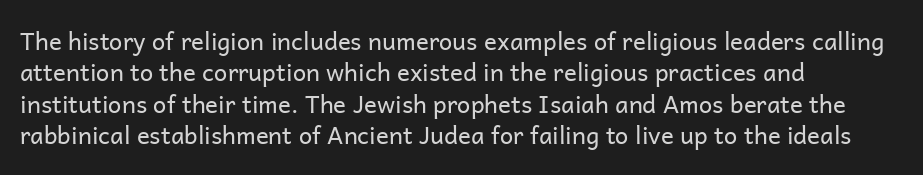
Q: Is the text bold? A: No.
Q: Is the text italic (slanted)? A: No, it is upright.
Q: Is the text underlined? A: No.
Q: How is the paragraph aligned? A: Left-aligned.
Q: Is the spacing between letters normal or unusually wide? A: Normal.
Q: Is the spacing between lines tight, normal or loose? A: Normal.
